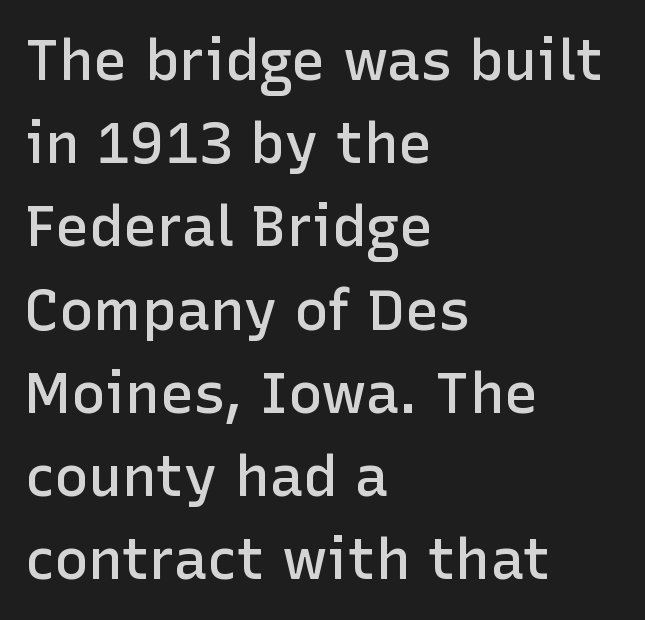
The image shows 57 px semibold sans-serif type, upright; set left-aligned, normal line spacing (1.46x), normal letter spacing, not underlined; low stroke contrast and a medium x-height.
